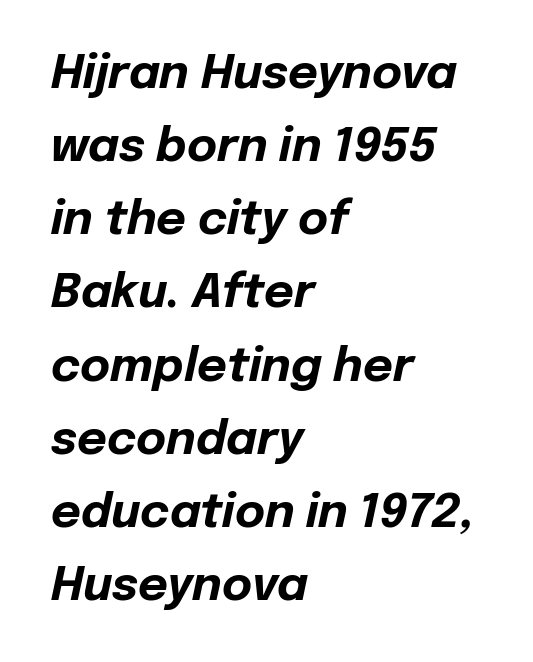
Notice how the passage keeps a crisp vertical edge on the left only. Nobody touched the tracking dial on this one. Character widths vary here, with narrow letters taking less room than wide ones. Vertical spacing — default.
